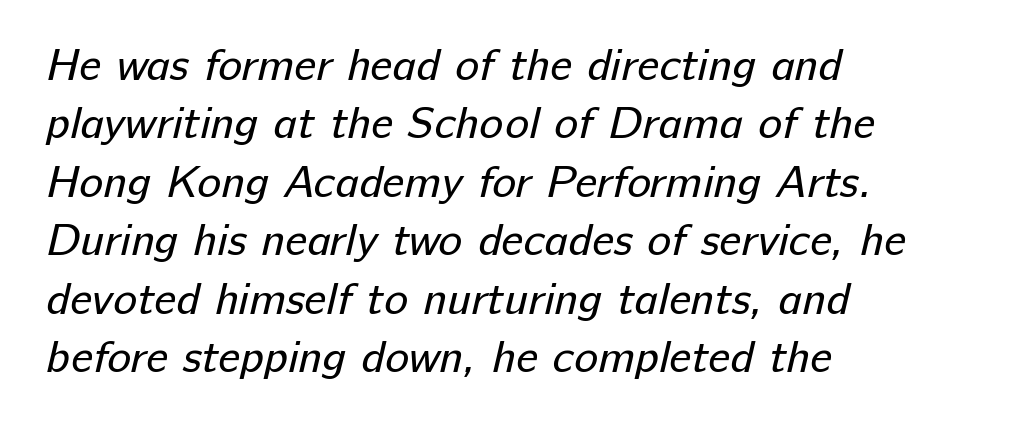
{"serif": "no", "bold": "no", "weight": "regular", "width": "normal", "stroke_contrast": "low", "x_height": "medium", "monospaced": "no", "underline": "no", "align": "left", "line_spacing": "normal", "line_spacing_ratio": 1.3, "letter_spacing": "normal", "letter_spacing_em": 0.0, "glyph_px": 45}
